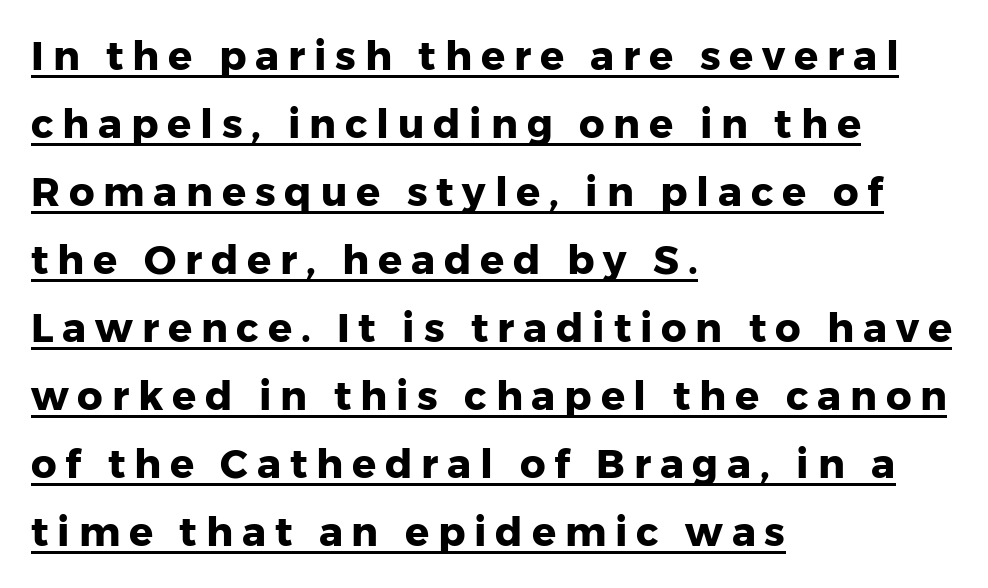
{"serif": "no", "italic": "no", "bold": "yes", "weight": "heavy", "width": "normal", "stroke_contrast": "low", "x_height": "medium", "monospaced": "no", "underline": "yes", "align": "left", "line_spacing": "normal", "line_spacing_ratio": 1.7, "letter_spacing": "wide", "letter_spacing_em": 0.22, "glyph_px": 40}
